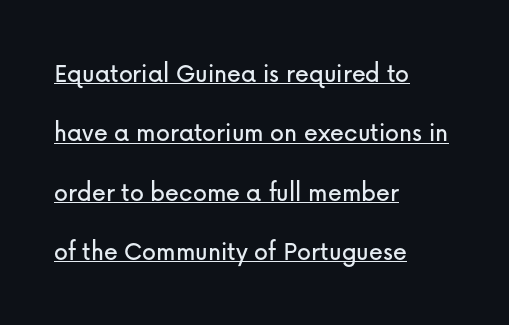
Q: Is the text italic (slanted)? A: No, it is upright.
Q: Is the typeface a serif or a sans-serif typeface? A: Sans-serif.
Q: Is the text underlined? A: Yes.
Q: How is the paragraph aligned? A: Left-aligned.
Q: Is the spacing between letters normal or unusually wide? A: Normal.
Q: Is the spacing between lines tight, normal or loose? A: Loose.
Q: Width (condensed, normal, or wide)? A: Normal.
Q: Stroke contrast? A: Low.
Q: x-height? A: Medium.
Q: Monospaced? A: No.
